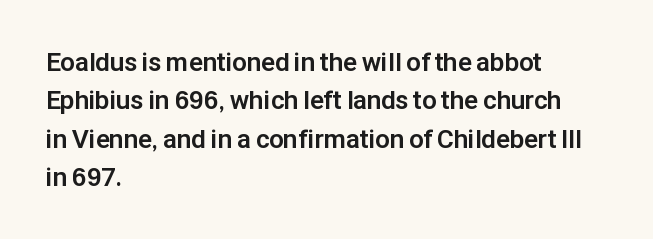
The image shows 26 px bold type, upright; set left-aligned, normal line spacing (1.48x), normal letter spacing, not underlined.
